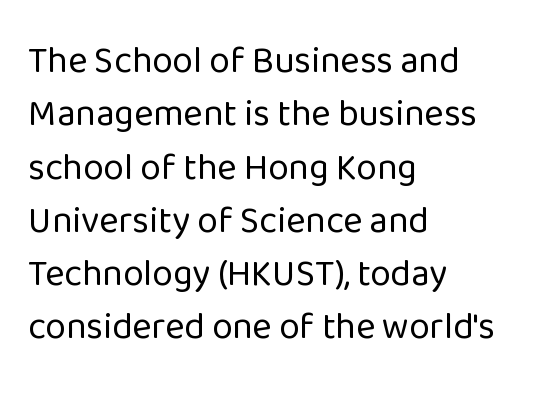
The image shows 37 px regular-weight sans-serif type, upright; set left-aligned, normal line spacing (1.44x), normal letter spacing, not underlined; low stroke contrast and a medium x-height.
